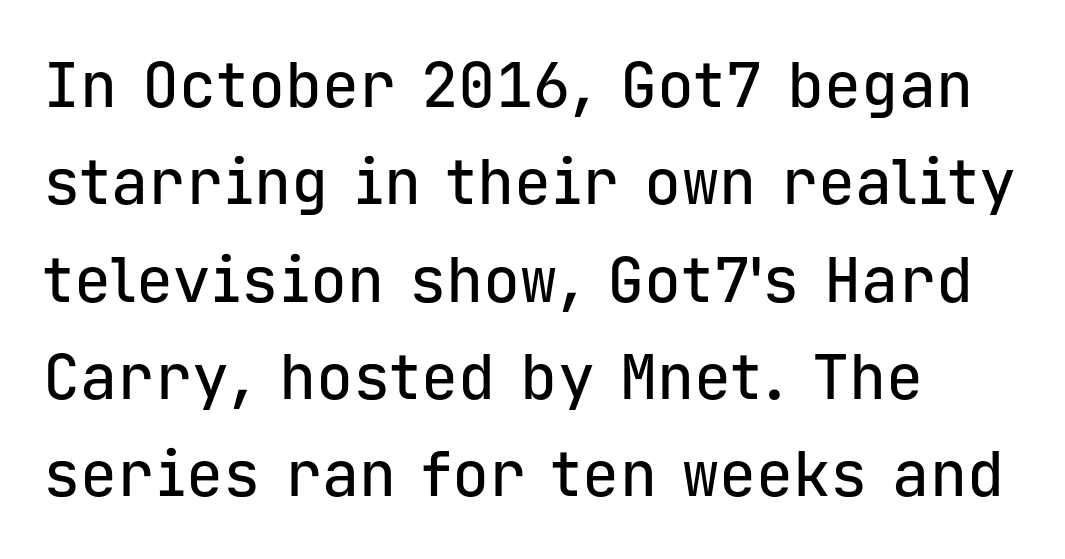
Q: Is the text italic (slanted)? A: No, it is upright.
Q: Is the typeface a serif or a sans-serif typeface? A: Sans-serif.
Q: Is the text underlined? A: No.
Q: How is the paragraph aligned? A: Left-aligned.
Q: Is the spacing between letters normal or unusually wide? A: Normal.
Q: Is the spacing between lines tight, normal or loose? A: Normal.
Q: Width (condensed, normal, or wide)? A: Normal.
Q: Stroke contrast? A: Low.
Q: x-height? A: Medium.
Q: Monospaced? A: Yes.
